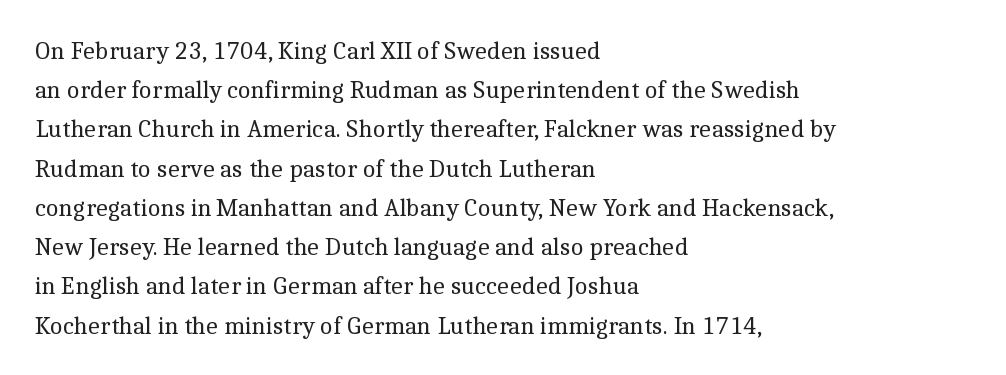
{"italic": "no", "bold": "no", "underline": "no", "align": "left", "line_spacing": "normal", "line_spacing_ratio": 1.57, "letter_spacing": "normal", "letter_spacing_em": 0.0, "glyph_px": 25}
